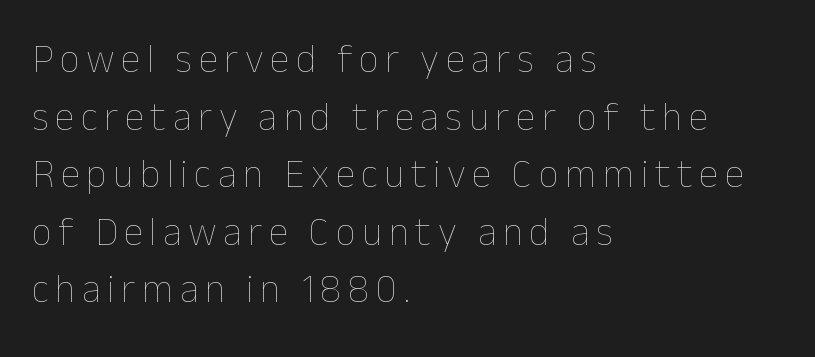
The image shows 40 px thin type, upright; set left-aligned, normal line spacing (1.44x), not underlined; low stroke contrast and a medium x-height.
